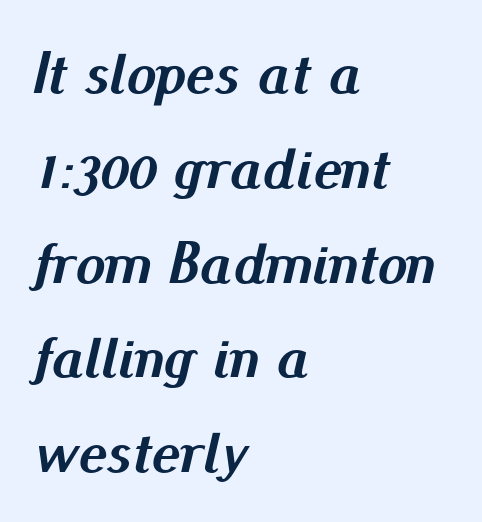
Typographic density is high because the face is bold. The typography opts for an oblique posture over an upright one. Looks like regular typesetting: each glyph gets only the width it needs. Regular leading. All the whitespace from short lines collects on the right. Is the letter spacing exaggerated? No — it looks like the ordinary default.
